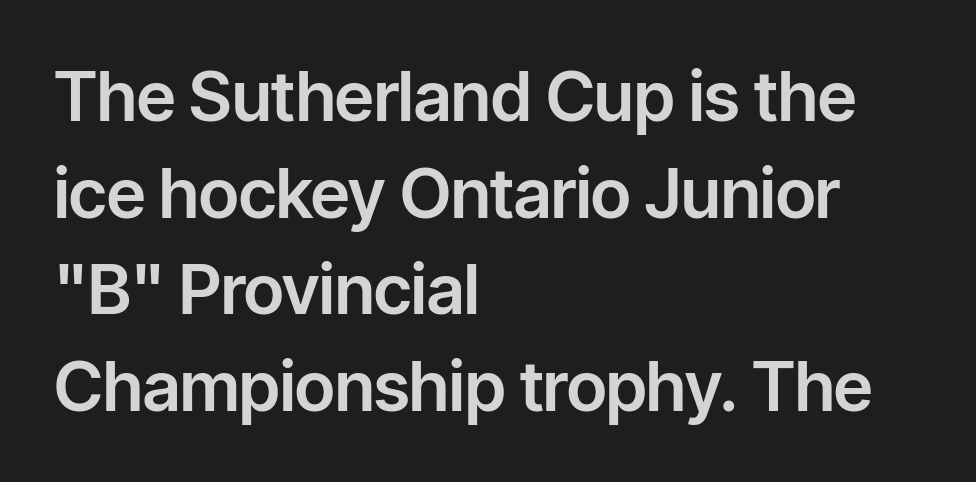
Q: Is the text italic (slanted)? A: No, it is upright.
Q: Is the typeface a serif or a sans-serif typeface? A: Sans-serif.
Q: Is the text underlined? A: No.
Q: How is the paragraph aligned? A: Left-aligned.
Q: Is the spacing between letters normal or unusually wide? A: Normal.
Q: Is the spacing between lines tight, normal or loose? A: Normal.
Q: Width (condensed, normal, or wide)? A: Normal.
Q: Stroke contrast? A: Low.
Q: x-height? A: Medium.
Q: Monospaced? A: No.
